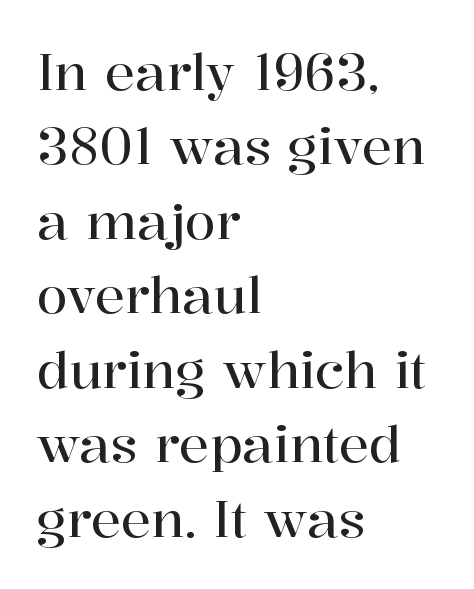
Q: Is the text italic (slanted)? A: No, it is upright.
Q: Is the typeface a serif or a sans-serif typeface? A: Serif.
Q: Is the text underlined? A: No.
Q: How is the paragraph aligned? A: Left-aligned.
Q: Is the spacing between letters normal or unusually wide? A: Normal.
Q: Is the spacing between lines tight, normal or loose? A: Normal.
Q: Width (condensed, normal, or wide)? A: Normal.
Q: Stroke contrast? A: High.
Q: x-height? A: Medium.
Q: Monospaced? A: No.
